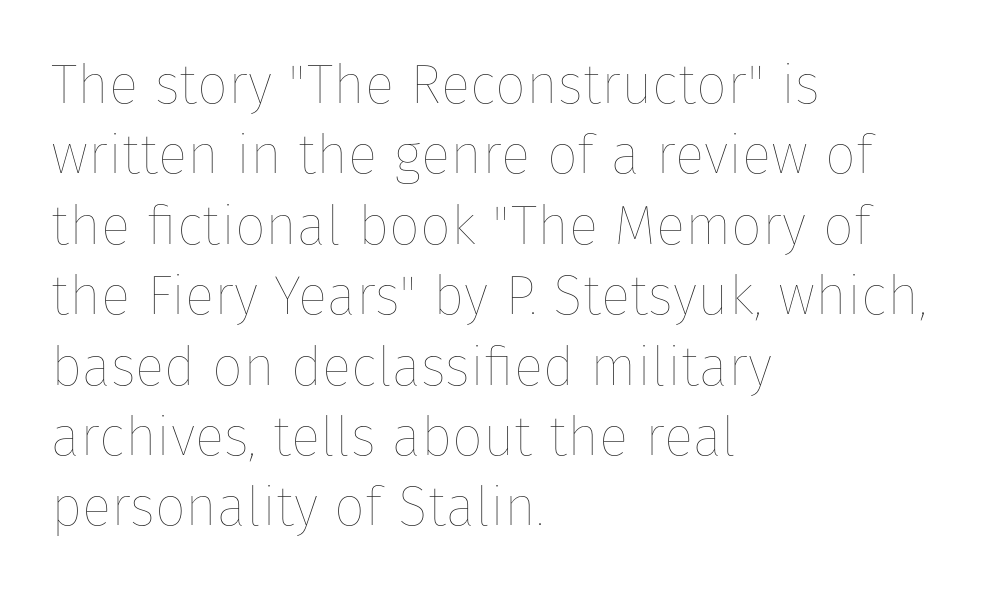
Looks like regular typesetting: each glyph gets only the width it needs. Quick note: interline space is typical. Vertical stems look standard width or narrower in stroke. Honestly, the letter spacing is just normal — you wouldn't notice it.
